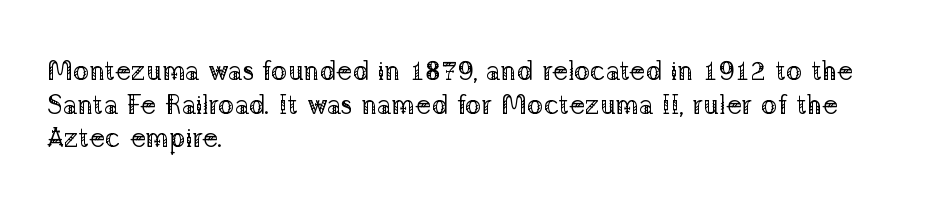
Whoever set this chose a conventional vertical rhythm. Each stroke keeps to a modest, everyday thickness or less. Is there any slant? The stems are plumb. Any mark beneath the type? The region is blank. Horizontal alignment here is leftward, the default for most running prose.
